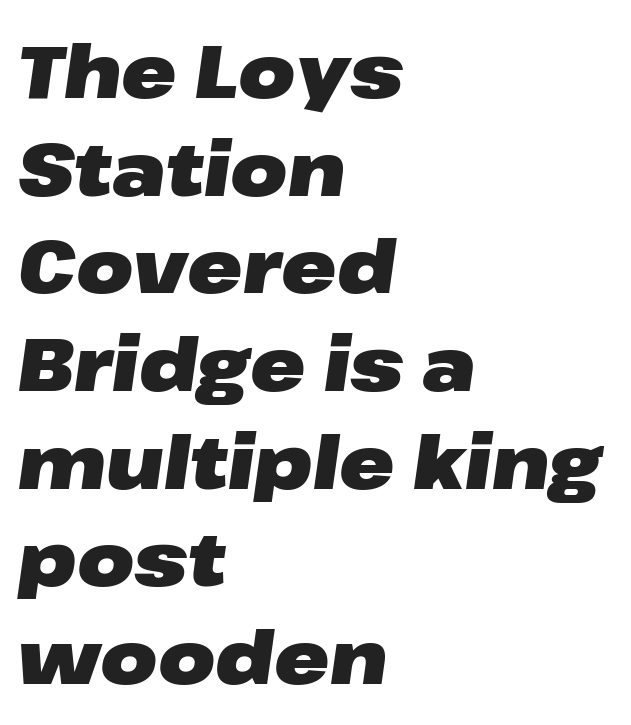
{"italic": "yes", "lean": "right", "slant_degrees": 8, "bold": "yes", "weight": "heavy", "width": "wide", "stroke_contrast": "low", "x_height": "medium", "monospaced": "no", "underline": "no", "align": "left", "line_spacing": "normal", "line_spacing_ratio": 1.32, "letter_spacing": "normal", "letter_spacing_em": 0.0, "glyph_px": 74}
